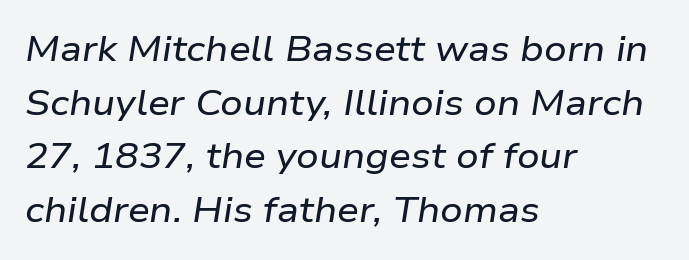
{"italic": "yes", "lean": "right", "slant_degrees": 9, "width": "wide", "stroke_contrast": "low", "x_height": "medium", "monospaced": "no", "underline": "no", "align": "left", "line_spacing": "normal", "line_spacing_ratio": 1.53, "letter_spacing": "normal", "letter_spacing_em": 0.0, "glyph_px": 35}
